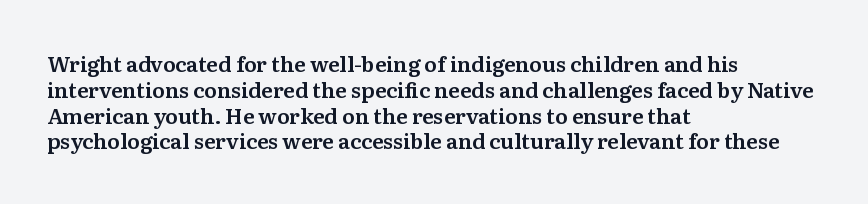
The image shows 21 px text type, upright; set left-aligned, line spacing 1.23x, normal letter spacing, not underlined.
